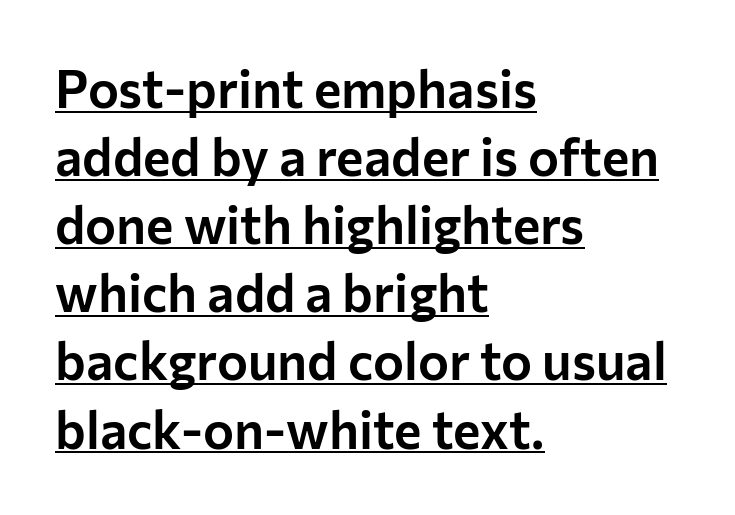
The rendering uses the underline text-decoration. Quick note: interline space is typical. Think of a printed novel: that variable character pitch is what you see here. Short note: letters normally spaced. The typesetter chose a ragged-right arrangement here. Posture: upright roman.
